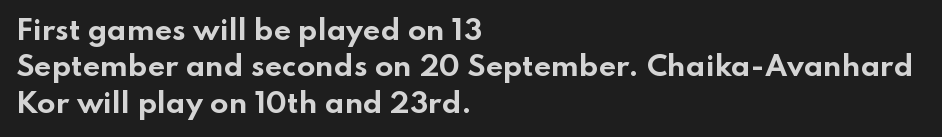
The lettering stays uniformly vertical, giving the passage a roman look. Letters rest on an invisible, unmarked baseline. This block has exactly the height ordinary leading produces. Spacing between characters is what you'd get straight out of the box. Notice how thick the strokes are: this is what a full bold looks like.
